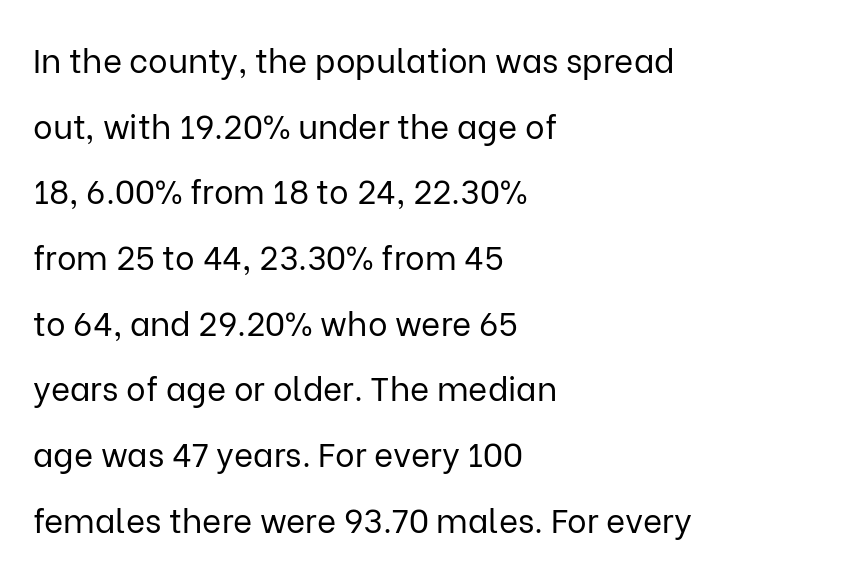
Leading: increased. Here the designer chose a conventional face with non-uniform glyph widths. Each stroke keeps to a modest, everyday thickness or less. I'd call this a sans setting — the letters go barefoot. This is the regular roman posture of the typeface.
